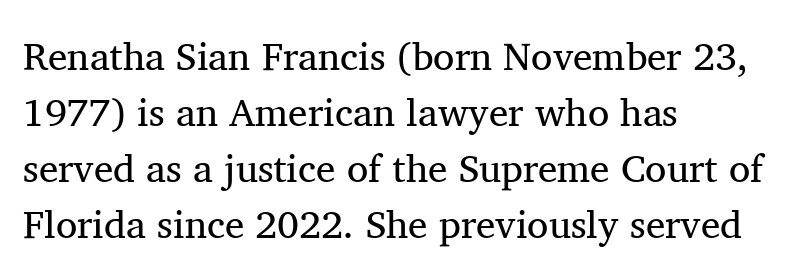
The image shows 39 px regular-weight serif type, upright; set left-aligned, normal line spacing (1.44x), normal letter spacing, not underlined; medium stroke contrast and a medium x-height.
